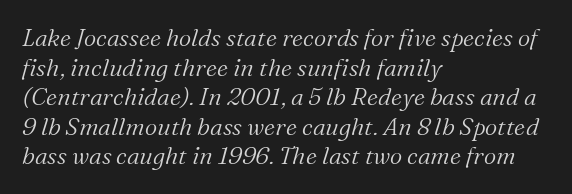
Visually the block forms a straight wall on the left and a jagged coastline on the right. Tracking here is standard; glyphs follow each other at the usual distance. Quick note: underline off. Every character sits at an angle, as italics do.
